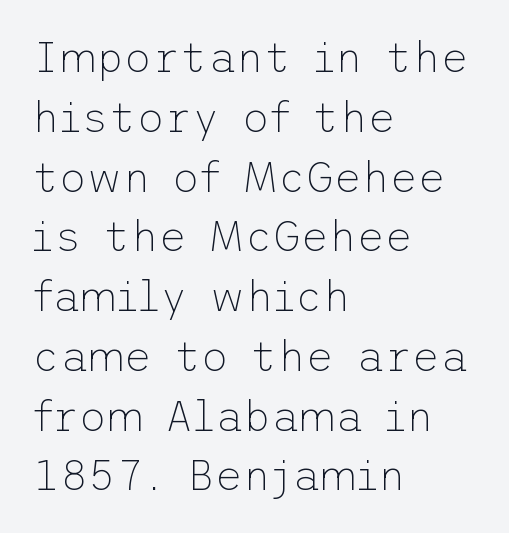
The image shows 43 px thin sans-serif type, upright; set left-aligned, normal line spacing (1.39x), normal letter spacing, not underlined; low stroke contrast and a medium x-height.
